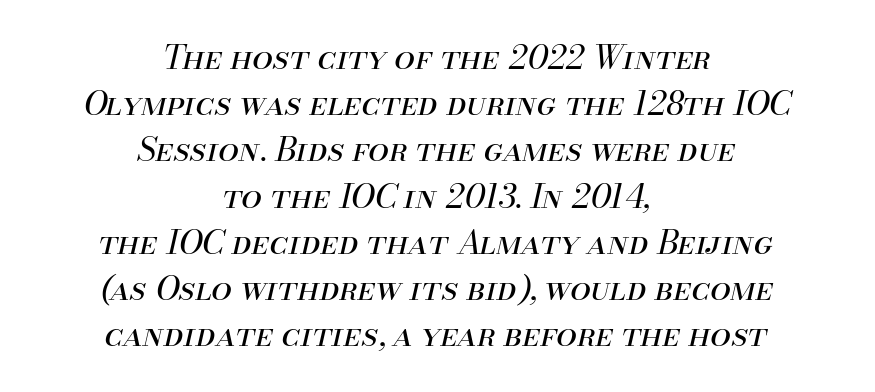
Q: Is the text bold? A: No.
Q: Is the text italic (slanted)? A: Yes, it leans right by about 13 degrees.
Q: Is the text underlined? A: No.
Q: How is the paragraph aligned? A: Centered.
Q: Is the spacing between letters normal or unusually wide? A: Normal.
Q: Is the spacing between lines tight, normal or loose? A: Normal.
Q: Width (condensed, normal, or wide)? A: Normal.
Q: Stroke contrast? A: Medium.
Q: x-height? A: Small.
Q: Monospaced? A: No.
